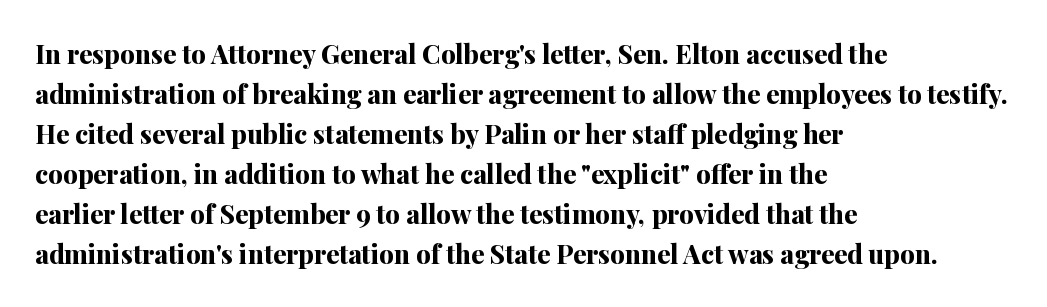
Q: Is the text bold? A: Yes.
Q: Is the text italic (slanted)? A: No, it is upright.
Q: Is the text underlined? A: No.
Q: How is the paragraph aligned? A: Left-aligned.
Q: Is the spacing between letters normal or unusually wide? A: Normal.
Q: Is the spacing between lines tight, normal or loose? A: Normal.
